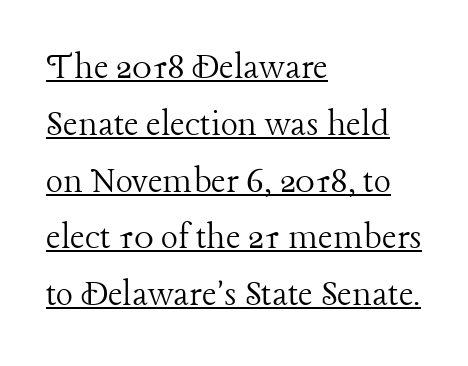
{"serif": "yes", "italic": "no", "bold": "no", "weight": "light", "width": "normal", "stroke_contrast": "low", "x_height": "medium", "monospaced": "no", "underline": "yes", "align": "left", "line_spacing": "normal", "line_spacing_ratio": 1.42, "letter_spacing": "normal", "letter_spacing_em": 0.0, "glyph_px": 40}
